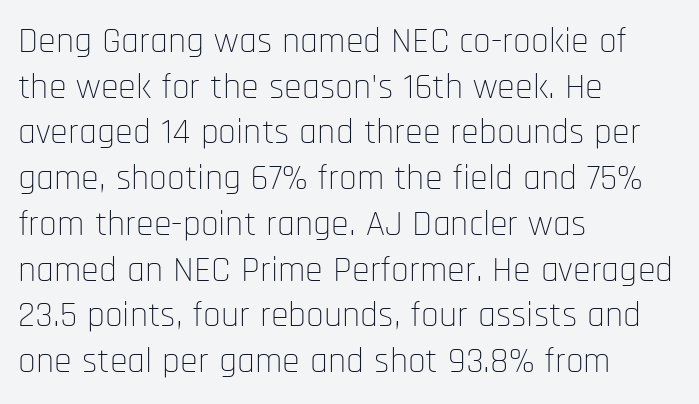
Letter spacing: default. The typography opts for an upright posture over an oblique one. Regarding leading, the lines here are spaced in the standard way. Think standard paragraph weight, or any step lighter than that. Serifs: no, the terminals of the letterforms are clean.
